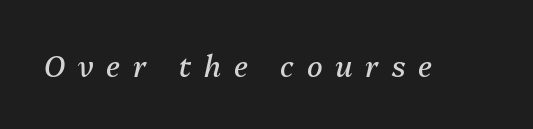
The image shows 29 px regular-weight type, italic (leaning right); set unusually wide letter spacing (+0.44 em), not underlined; medium stroke contrast and a medium x-height.
